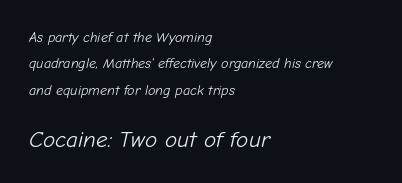
The image shows 23 px text type, italic (leaning right); set left-aligned, line spacing 1.88x, normal letter spacing, not underlined; the second (bottom) block is 1.64x larger.
